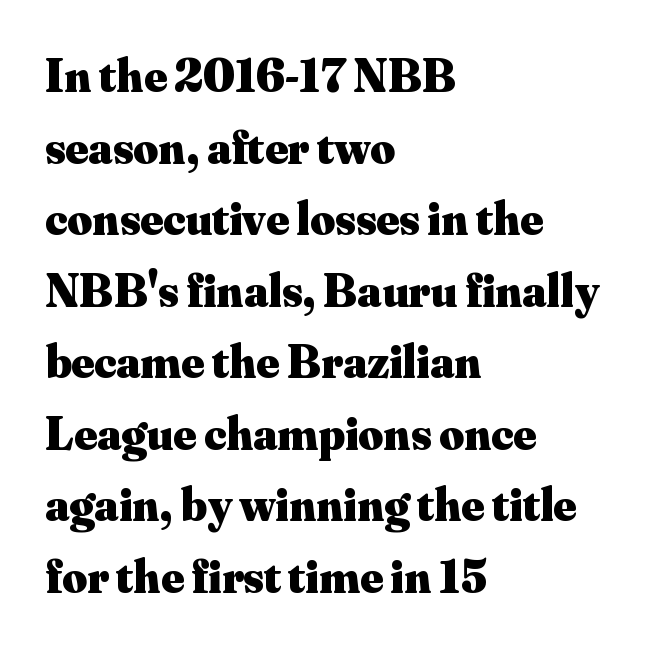
Q: Is the text bold? A: Yes.
Q: Is the text italic (slanted)? A: No, it is upright.
Q: Is the typeface a serif or a sans-serif typeface? A: Serif.
Q: Is the text underlined? A: No.
Q: How is the paragraph aligned? A: Left-aligned.
Q: Is the spacing between letters normal or unusually wide? A: Normal.
Q: Is the spacing between lines tight, normal or loose? A: Normal.
Q: Width (condensed, normal, or wide)? A: Normal.
Q: Stroke contrast? A: Medium.
Q: x-height? A: Small.
Q: Monospaced? A: No.
